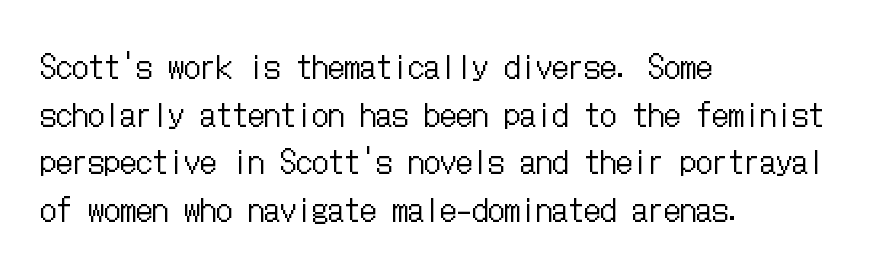
Check the space under the baseline: it is left empty. The vertical gap from one line to the next is medium. Standard letterfit; no display-style spreading of the glyphs. On a weight scale, this lands at 450 or below. The specimen reads as upright at a glance.
